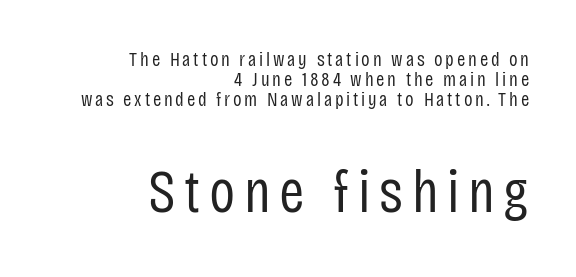
Q: Is the text bold? A: No.
Q: Is the text italic (slanted)? A: No, it is upright.
Q: Is the typeface a serif or a sans-serif typeface? A: Sans-serif.
Q: Is the text underlined? A: No.
Q: How is the paragraph aligned? A: Right-aligned.
Q: Is the spacing between lines tight, normal or loose? A: Tight.
Q: Which block of text is set in a larger size, the first (top) or the second (bottom)? A: The second (bottom) one.
Q: Width (condensed, normal, or wide)? A: Condensed.
Q: Stroke contrast? A: Low.
Q: x-height? A: Large.
Q: Monospaced? A: No.
